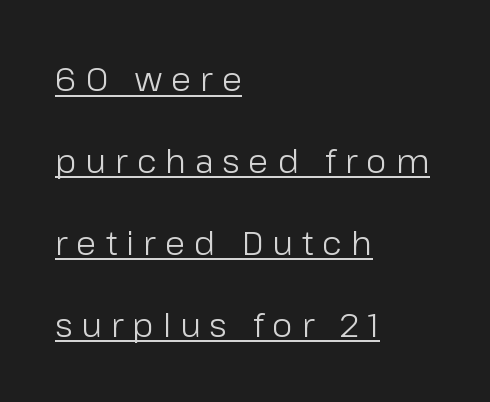
The rag falls on the right side of this text block. Inter-character spacing is expanded well beyond the font's built-in metrics. The specimen reads as upright at a glance. Examine the stroke ends and you'll find no serifs. Emphasis is given by a line drawn under the lettering. You could not count columns in this text — the font is proportionally spaced.
